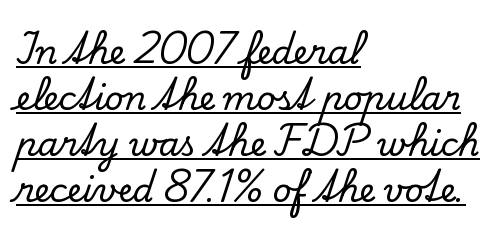
{"serif": "yes", "width": "normal", "stroke_contrast": "low", "x_height": "small", "monospaced": "no", "underline": "yes", "align": "left", "line_spacing": "normal", "line_spacing_ratio": 1.39, "letter_spacing": "normal", "letter_spacing_em": 0.0, "glyph_px": 33}
